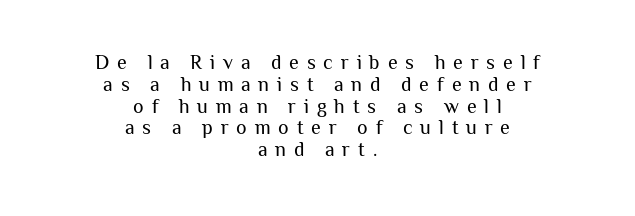
Q: Is the text bold? A: No.
Q: Is the text italic (slanted)? A: No, it is upright.
Q: Is the text underlined? A: No.
Q: How is the paragraph aligned? A: Centered.
Q: Is the spacing between letters normal or unusually wide? A: Unusually wide.
Q: Is the spacing between lines tight, normal or loose? A: Tight.
